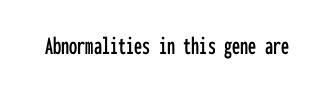
Q: Is the text italic (slanted)? A: No, it is upright.
Q: Is the text underlined? A: No.
Q: Is the spacing between letters normal or unusually wide? A: Normal.
